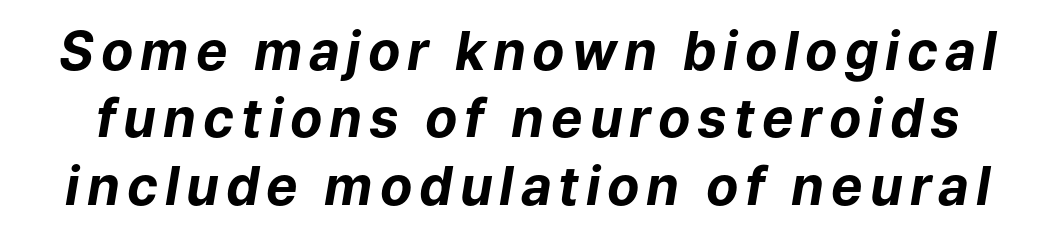
Q: Is the text bold? A: Yes.
Q: Is the text italic (slanted)? A: Yes, it leans right by about 9 degrees.
Q: Is the text underlined? A: No.
Q: Is the spacing between lines tight, normal or loose? A: Normal.
Q: Width (condensed, normal, or wide)? A: Normal.
Q: Stroke contrast? A: Low.
Q: x-height? A: Medium.
Q: Monospaced? A: No.
